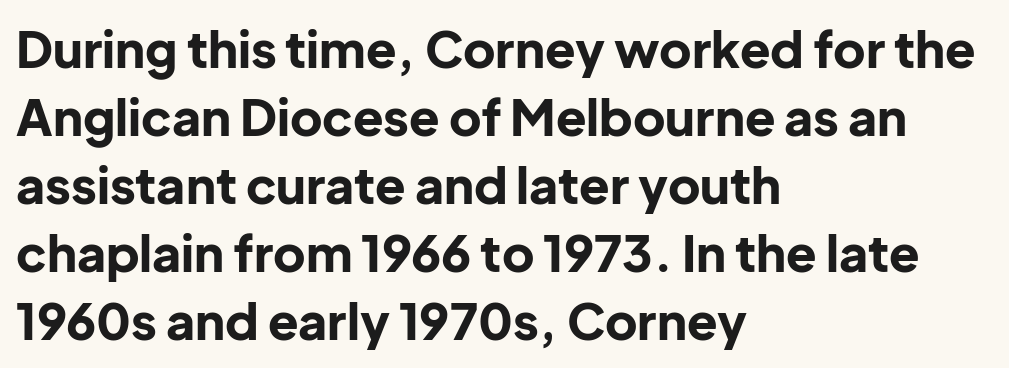
The image shows 50 px bold sans-serif type, upright; set left-aligned, normal line spacing (1.36x), normal letter spacing, not underlined; low stroke contrast and a medium x-height.
